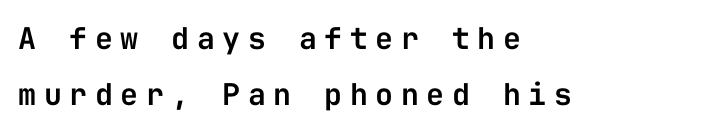
The image shows 30 px sans-serif type, upright, monospaced; set left-aligned, line spacing 1.88x, unusually wide letter spacing (+0.25 em), not underlined; low stroke contrast and a medium x-height.
